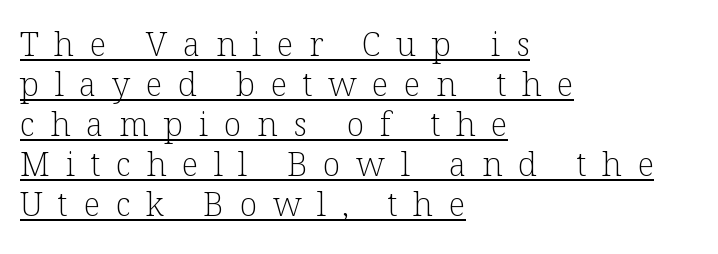
Q: Is the text bold? A: No.
Q: Is the text italic (slanted)? A: No, it is upright.
Q: Is the typeface a serif or a sans-serif typeface? A: Serif.
Q: Is the text underlined? A: Yes.
Q: How is the paragraph aligned? A: Left-aligned.
Q: Is the spacing between letters normal or unusually wide? A: Unusually wide.
Q: Width (condensed, normal, or wide)? A: Normal.
Q: Stroke contrast? A: Low.
Q: x-height? A: Medium.
Q: Monospaced? A: No.
